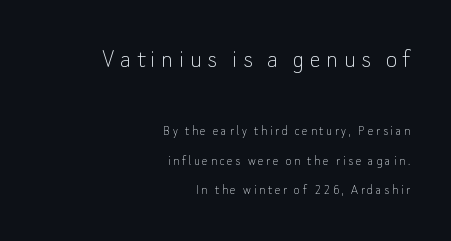
This sample has the flowing, uneven cadence of proportional lettering. Here the first block reads like a headline and the second like body copy. The characters are drawn with everyday or finer stroke widths. Interline gaps are noticeably wide in this sample.
